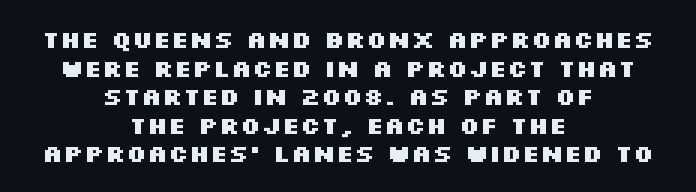
{"italic": "no", "bold": "yes", "underline": "no", "align": "center", "line_spacing_ratio": 1.19, "letter_spacing": "normal", "letter_spacing_em": 0.0, "glyph_px": 24}
